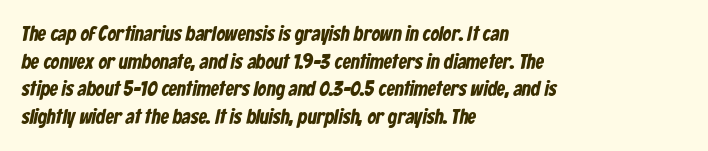
The image shows 21 px text type; set left-aligned, normal line spacing (1.32x), normal letter spacing, not underlined.
